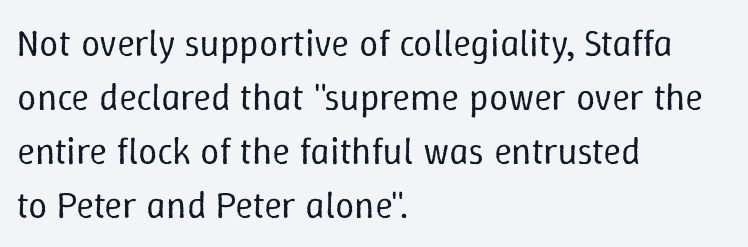
Descenders hang freely into open space. Each word holds together tightly as a unit, with standard inter-letter gaps. The block of text has a typical density, with ordinary space between rows. A typesetter would call this proportional, since set widths differ per character.
